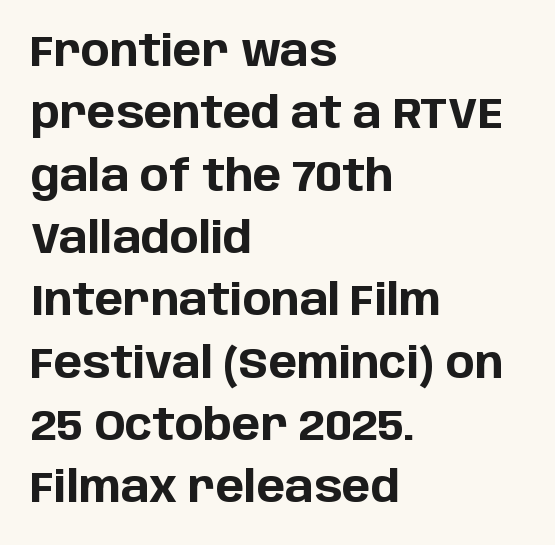
{"serif": "no", "italic": "no", "bold": "yes", "weight": "bold", "width": "normal", "stroke_contrast": "low", "x_height": "large", "monospaced": "no", "underline": "no", "align": "left", "line_spacing": "normal", "line_spacing_ratio": 1.45, "letter_spacing": "normal", "letter_spacing_em": 0.0, "glyph_px": 43}
